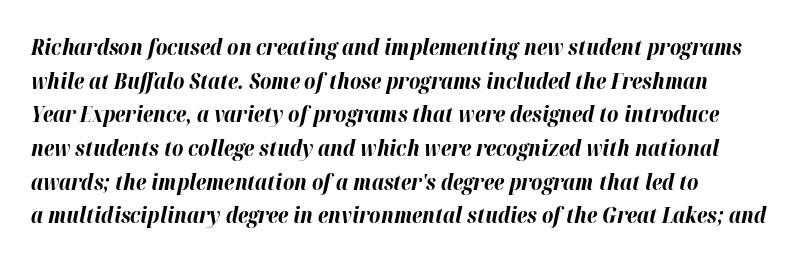
{"italic": "yes", "lean": "right", "slant_degrees": 12, "bold": "yes", "underline": "no", "line_spacing": "normal", "line_spacing_ratio": 1.53, "letter_spacing": "normal", "letter_spacing_em": 0.0, "glyph_px": 22}
